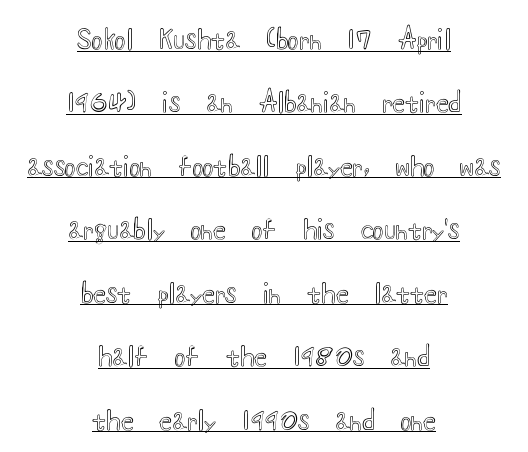
Inter-character spacing is left at the font's built-in metrics. Underlined type. The rag falls on both sides of this text block equally. The lettering stays uniformly vertical, giving the passage a roman look.
